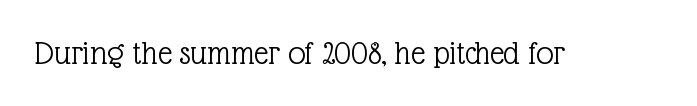
Q: Is the text bold? A: No.
Q: Is the text italic (slanted)? A: No, it is upright.
Q: Is the typeface a serif or a sans-serif typeface? A: Serif.
Q: Is the text underlined? A: No.
Q: Is the spacing between letters normal or unusually wide? A: Normal.
Q: Width (condensed, normal, or wide)? A: Normal.
Q: x-height? A: Medium.
Q: Monospaced? A: No.
